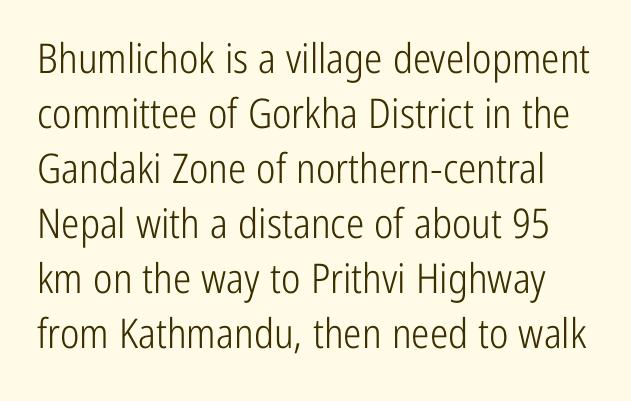
{"serif": "no", "italic": "no", "bold": "no", "weight": "light", "width": "condensed", "stroke_contrast": "low", "x_height": "medium", "monospaced": "no", "underline": "no", "line_spacing": "normal", "line_spacing_ratio": 1.34, "letter_spacing": "normal", "letter_spacing_em": 0.0, "glyph_px": 41}
